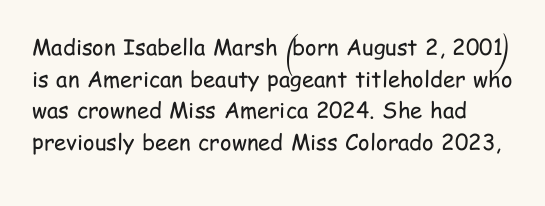
Baseline-to-baseline distance is the conventional proportion of letter height. When letters stand straight like this, we call the style roman or upright. The foot of each line stays bare and open. Is the letter spacing exaggerated? No — it looks like the ordinary default. The strokes carry an ordinary text weight at most.
